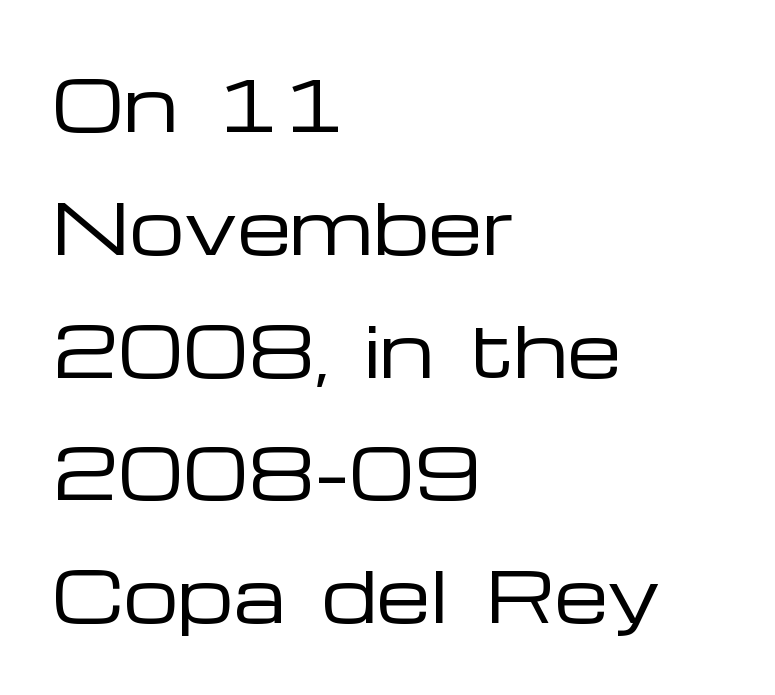
Q: Is the text bold? A: No.
Q: Is the text italic (slanted)? A: No, it is upright.
Q: Is the typeface a serif or a sans-serif typeface? A: Sans-serif.
Q: Is the text underlined? A: No.
Q: How is the paragraph aligned? A: Left-aligned.
Q: Is the spacing between letters normal or unusually wide? A: Normal.
Q: Width (condensed, normal, or wide)? A: Wide.
Q: Stroke contrast? A: Low.
Q: x-height? A: Medium.
Q: Monospaced? A: No.
